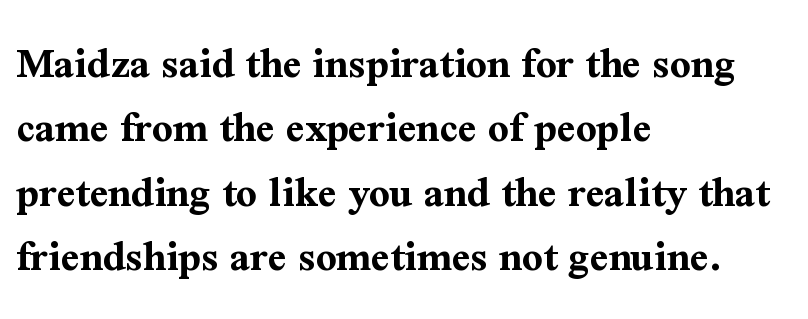
The image shows 45 px bold serif type, upright; set left-aligned, normal line spacing (1.43x), normal letter spacing, not underlined; medium stroke contrast and a medium x-height.
